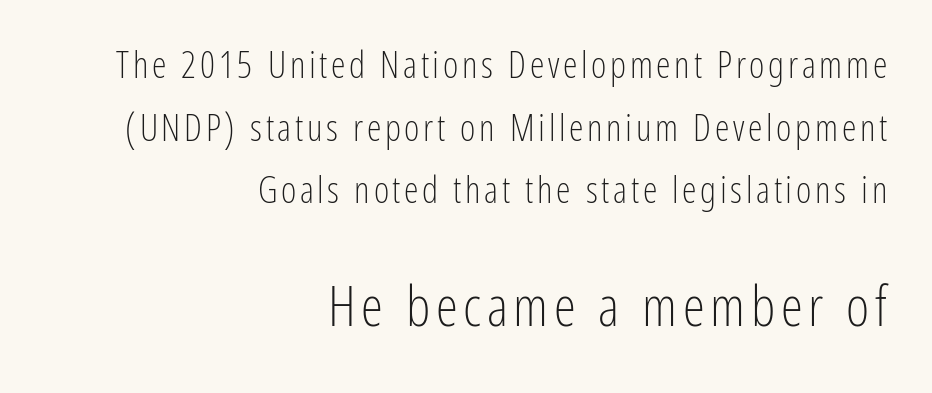
{"serif": "no", "italic": "no", "bold": "no", "weight": "light", "width": "condensed", "stroke_contrast": "low", "x_height": "medium", "monospaced": "no", "underline": "no", "align": "right", "line_spacing": "normal", "line_spacing_ratio": 1.69, "larger_block": "second", "size_ratio": 1.51, "glyph_px": 56}
